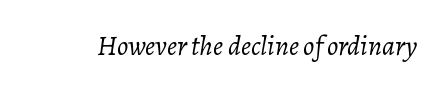
The image shows 28 px light type, italic (leaning right); set normal letter spacing, not underlined; low stroke contrast and a medium x-height.
